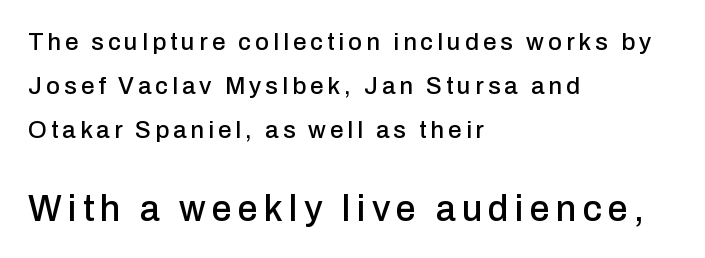
Q: Is the text italic (slanted)? A: No, it is upright.
Q: Is the typeface a serif or a sans-serif typeface? A: Sans-serif.
Q: Is the text underlined? A: No.
Q: How is the paragraph aligned? A: Left-aligned.
Q: Which block of text is set in a larger size, the first (top) or the second (bottom)? A: The second (bottom) one.
Q: Width (condensed, normal, or wide)? A: Normal.
Q: Stroke contrast? A: Low.
Q: x-height? A: Medium.
Q: Monospaced? A: No.
